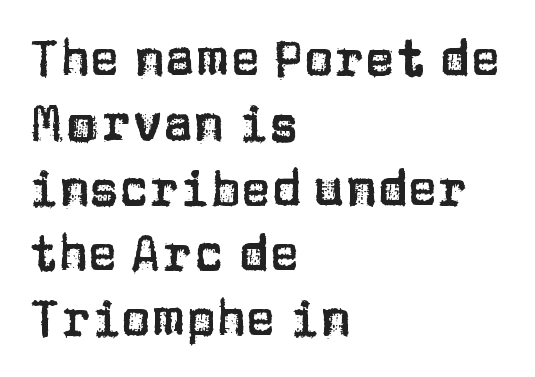
The image shows 50 px sans-serif type, upright; set left-aligned, normal line spacing (1.3x), normal letter spacing, not underlined; low stroke contrast and a large x-height.
